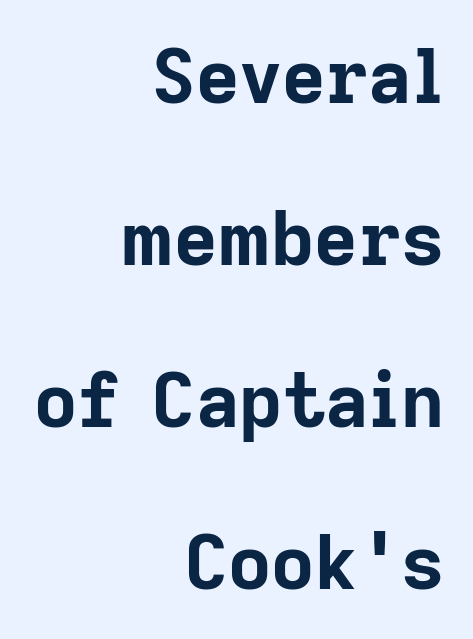
Q: Is the text bold? A: Yes.
Q: Is the text italic (slanted)? A: No, it is upright.
Q: Is the typeface a serif or a sans-serif typeface? A: Sans-serif.
Q: Is the text underlined? A: No.
Q: How is the paragraph aligned? A: Right-aligned.
Q: Is the spacing between letters normal or unusually wide? A: Normal.
Q: Is the spacing between lines tight, normal or loose? A: Loose.
Q: Width (condensed, normal, or wide)? A: Normal.
Q: Stroke contrast? A: Low.
Q: x-height? A: Medium.
Q: Monospaced? A: No.
